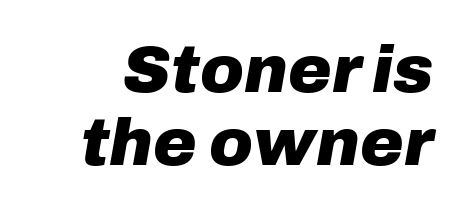
{"italic": "yes", "lean": "right", "slant_degrees": 10, "bold": "yes", "weight": "heavy", "width": "normal", "stroke_contrast": "low", "x_height": "medium", "monospaced": "no", "underline": "no", "line_spacing": "tight", "line_spacing_ratio": 1.11, "letter_spacing": "normal", "letter_spacing_em": 0.0, "glyph_px": 66}
